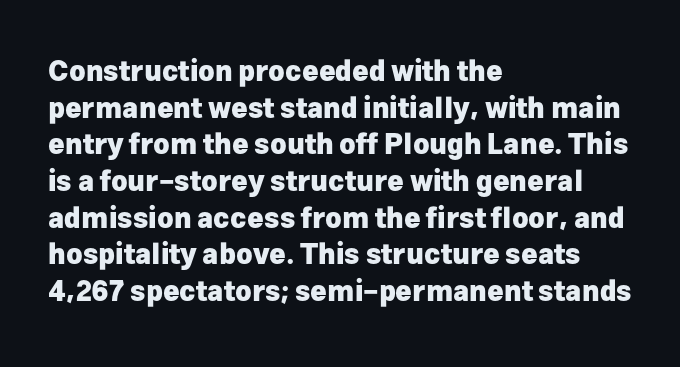
Q: Is the text bold? A: Yes.
Q: Is the text italic (slanted)? A: No, it is upright.
Q: Is the typeface a serif or a sans-serif typeface? A: Sans-serif.
Q: Is the text underlined? A: No.
Q: How is the paragraph aligned? A: Left-aligned.
Q: Is the spacing between letters normal or unusually wide? A: Normal.
Q: Is the spacing between lines tight, normal or loose? A: Normal.
Q: Width (condensed, normal, or wide)? A: Normal.
Q: Stroke contrast? A: Low.
Q: x-height? A: Medium.
Q: Monospaced? A: No.
